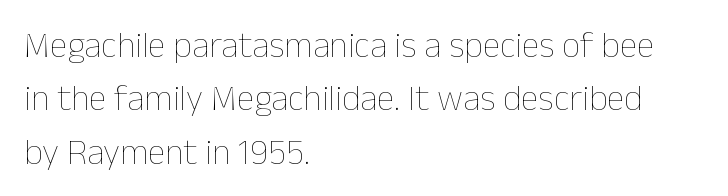
Q: Is the text bold? A: No.
Q: Is the text italic (slanted)? A: No, it is upright.
Q: Is the text underlined? A: No.
Q: How is the paragraph aligned? A: Left-aligned.
Q: Is the spacing between letters normal or unusually wide? A: Normal.
Q: Is the spacing between lines tight, normal or loose? A: Normal.
Q: Width (condensed, normal, or wide)? A: Normal.
Q: Stroke contrast? A: Low.
Q: x-height? A: Medium.
Q: Monospaced? A: No.
